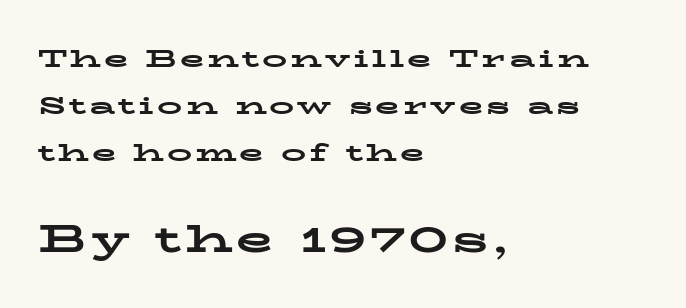
The image shows 38 px bold, wide serif type, upright; set left-aligned, line spacing 1.88x, not underlined; the second (bottom) block is 1.52x larger; low stroke contrast and a medium x-height.
